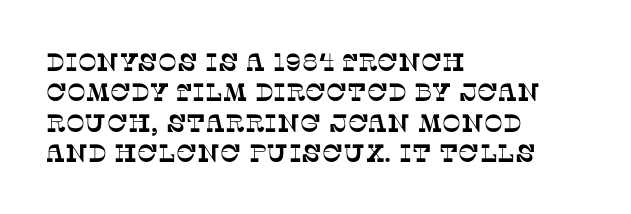
Q: Is the text underlined? A: No.
Q: How is the paragraph aligned? A: Left-aligned.
Q: Is the spacing between letters normal or unusually wide? A: Normal.
